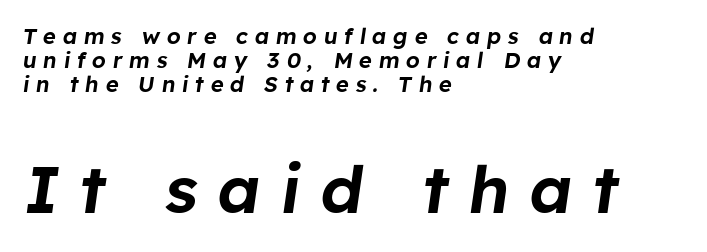
The image shows 66 px text type, italic (leaning right); set left-aligned, tight line spacing (1.09x), unusually wide letter spacing (+0.3 em), not underlined; the second (bottom) block is 3.0x larger; low stroke contrast and a medium x-height.
